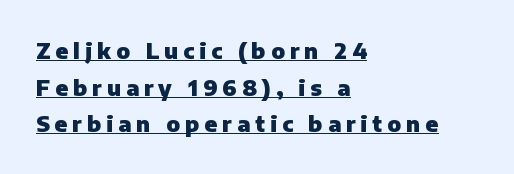
Words appear elongated and porous because spacing is wide. Honestly, the row spacing looks completely unremarkable. The glyphs have the mass of a bold cut. The typography opts for an upright posture over an oblique one.
